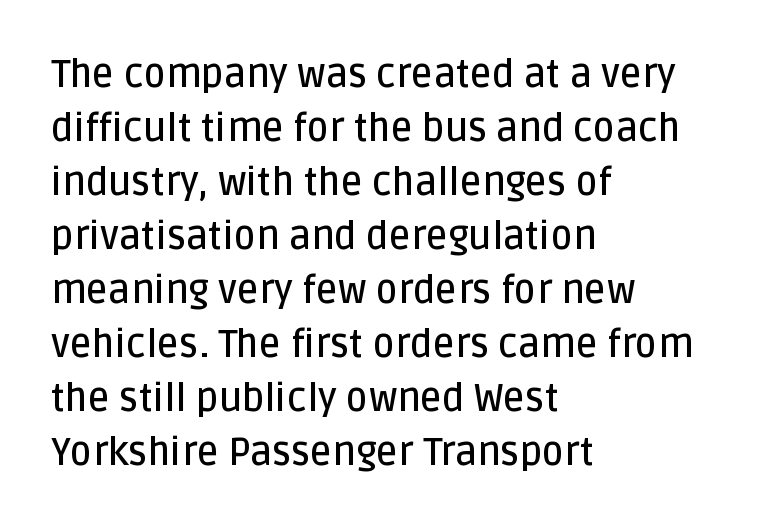
{"serif": "no", "italic": "no", "bold": "semi", "weight": "semibold", "width": "normal", "stroke_contrast": "low", "x_height": "large", "monospaced": "no", "underline": "no", "align": "left", "line_spacing": "normal", "line_spacing_ratio": 1.42, "letter_spacing": "normal", "letter_spacing_em": 0.0, "glyph_px": 38}
